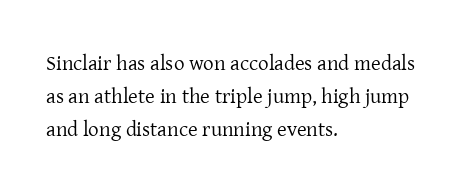
Q: Is the text bold? A: No.
Q: Is the text italic (slanted)? A: No, it is upright.
Q: Is the text underlined? A: No.
Q: How is the paragraph aligned? A: Left-aligned.
Q: Is the spacing between letters normal or unusually wide? A: Normal.
Q: Is the spacing between lines tight, normal or loose? A: Normal.
